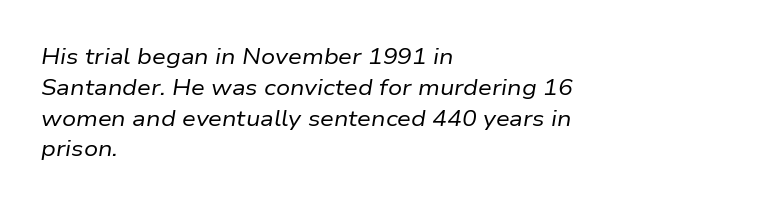
{"italic": "yes", "lean": "right", "slant_degrees": 9, "bold": "no", "underline": "no", "align": "left", "line_spacing": "normal", "line_spacing_ratio": 1.4, "letter_spacing": "normal", "letter_spacing_em": 0.0, "glyph_px": 22}
